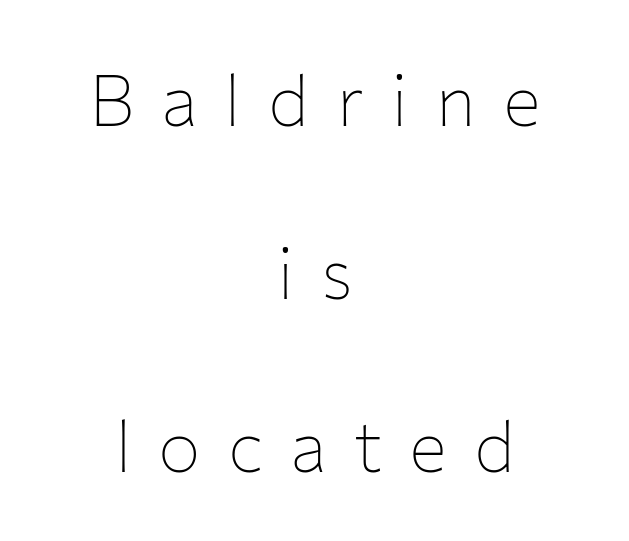
Does the copy run flush right? No — it is centered line by line. If you drew a line through each stem, it would be perfectly vertical. Is this a sans? Yes — the strokes have no serifs. Substantial extra tracking has been applied to these lines. The letters advance in unequal steps, a hallmark of proportional type. Weight class: somewhere from thin through regular.
